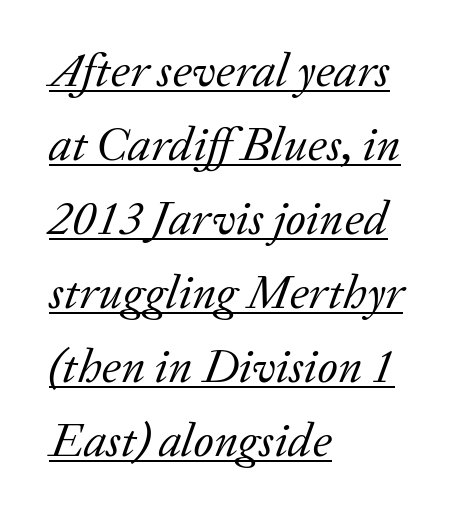
{"serif": "yes", "italic": "yes", "lean": "right", "slant_degrees": 20, "bold": "no", "weight": "regular", "width": "normal", "stroke_contrast": "low", "x_height": "medium", "monospaced": "no", "underline": "yes", "align": "left", "line_spacing": "normal", "line_spacing_ratio": 1.54, "letter_spacing": "normal", "letter_spacing_em": 0.0, "glyph_px": 48}
